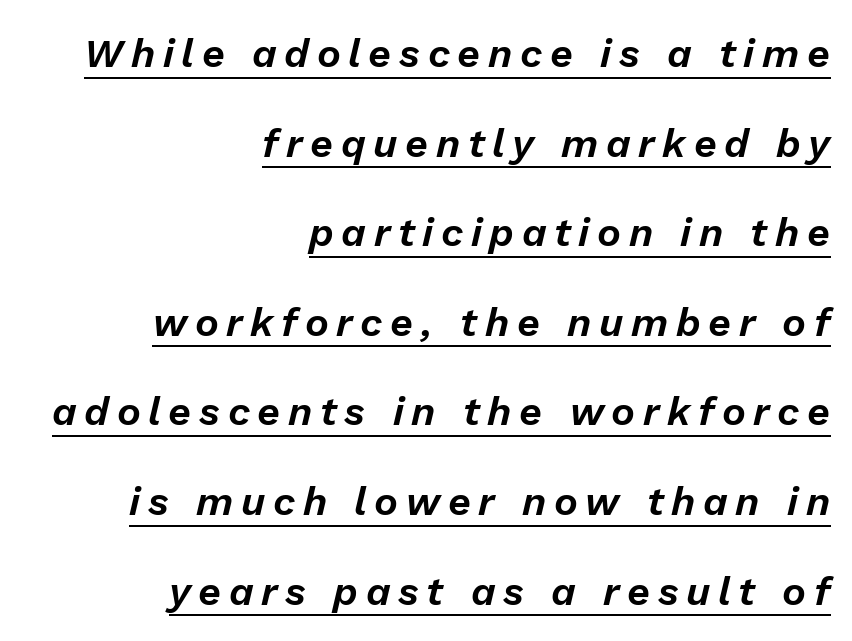
{"italic": "yes", "lean": "right", "slant_degrees": 13, "width": "normal", "stroke_contrast": "low", "x_height": "medium", "monospaced": "no", "underline": "yes", "align": "right", "line_spacing": "loose", "line_spacing_ratio": 2.24, "glyph_px": 40}
